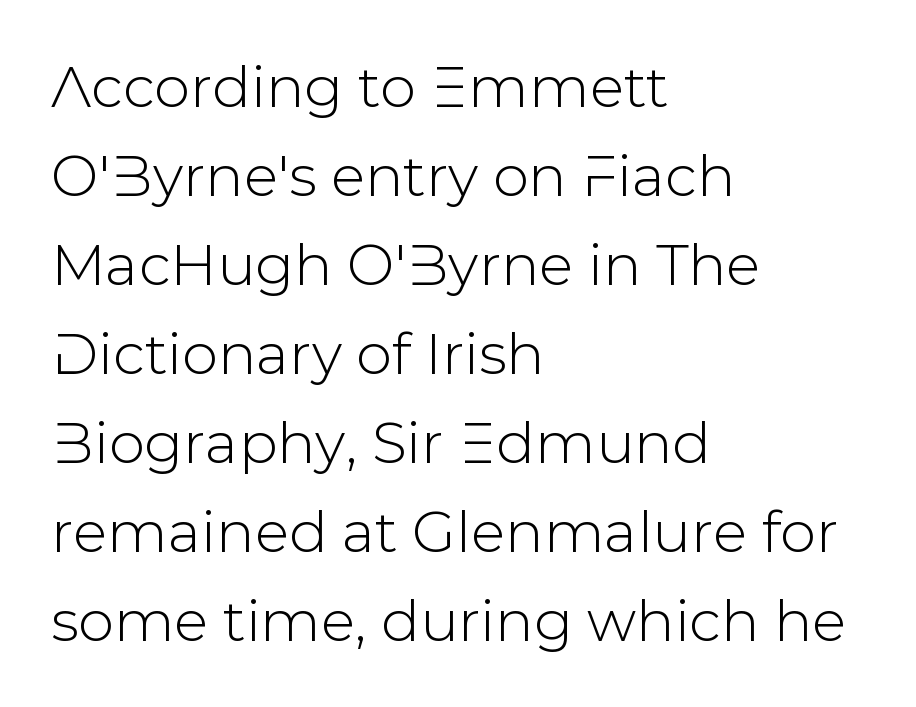
Nope, not italic — everything's standing straight. The letters sit at their default tracking, neither squeezed nor spread. The paragraph has a hard left edge and a soft right edge. A typesetter would call this leading conventional body-copy spacing.
